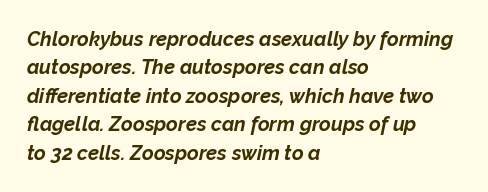
Q: Is the text bold? A: Yes.
Q: Is the text italic (slanted)? A: Yes, it leans right by about 12 degrees.
Q: Is the text underlined? A: No.
Q: How is the paragraph aligned? A: Left-aligned.
Q: Is the spacing between letters normal or unusually wide? A: Normal.
Q: Is the spacing between lines tight, normal or loose? A: Normal.
